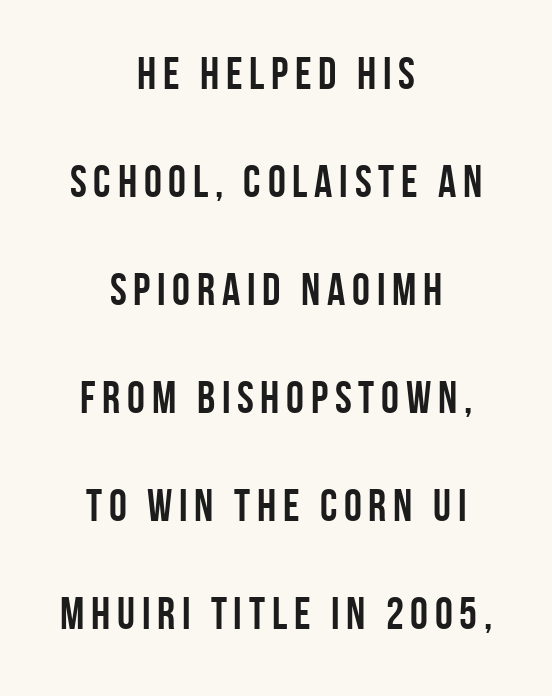
Q: Is the text bold? A: Yes.
Q: Is the text italic (slanted)? A: No, it is upright.
Q: Is the typeface a serif or a sans-serif typeface? A: Sans-serif.
Q: Is the text underlined? A: No.
Q: How is the paragraph aligned? A: Centered.
Q: Is the spacing between lines tight, normal or loose? A: Loose.
Q: Width (condensed, normal, or wide)? A: Condensed.
Q: Stroke contrast? A: Low.
Q: x-height? A: Large.
Q: Monospaced? A: No.
